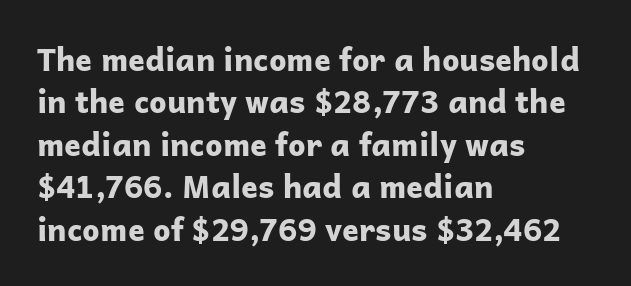
The setting favours the left margin, as ordinary paragraphs usually do. Reading down the column, the eye jumps a familiar distance to each next line. Each letter keeps its own natural width here, so spacing adapts to shape. The lettering stays uniformly vertical, giving the passage a roman look.
